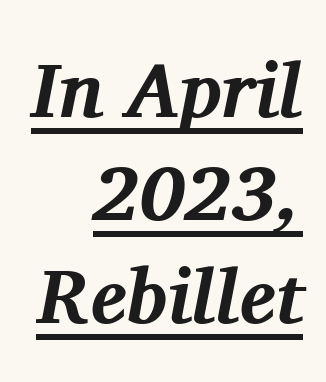
The image shows 77 px bold serif type, italic (leaning right); set right-aligned, normal line spacing (1.34x), normal letter spacing, underlined; medium stroke contrast and a medium x-height.
